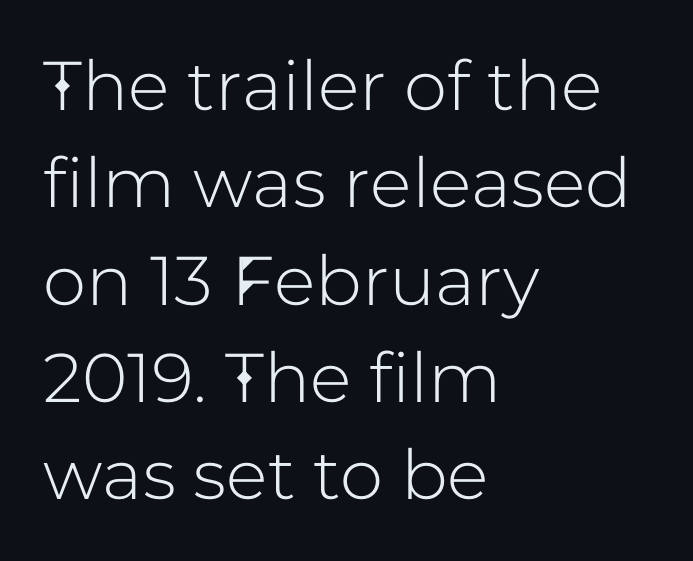
Teacher's note: observe the even left margin — that is flush-left alignment. The foot of each line stays bare and open. Proportional: the letters do not fall into vertical columns. Honestly, the letter spacing is just normal — you wouldn't notice it.
